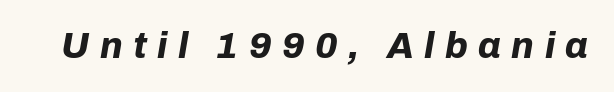
{"italic": "yes", "lean": "right", "slant_degrees": 10, "bold": "yes", "weight": "bold", "width": "normal", "stroke_contrast": "low", "x_height": "medium", "monospaced": "no", "underline": "no", "letter_spacing": "wide", "letter_spacing_em": 0.29, "glyph_px": 36}
